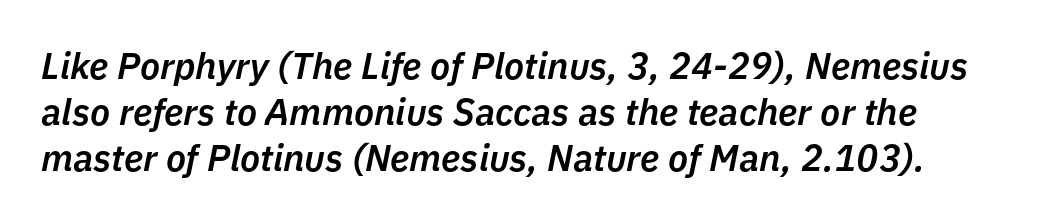
The image shows 37 px semibold type, italic (leaning right); set left-aligned, line spacing 1.24x, normal letter spacing, not underlined; low stroke contrast and a medium x-height.
